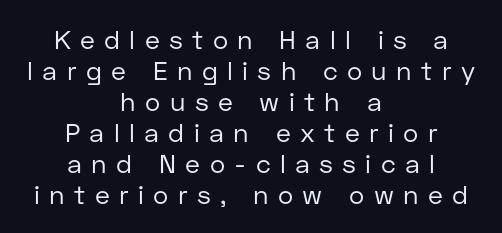
Q: Is the text bold? A: No.
Q: Is the text italic (slanted)? A: No, it is upright.
Q: Is the text underlined? A: No.
Q: How is the paragraph aligned? A: Centered.
Q: Is the spacing between letters normal or unusually wide? A: Unusually wide.
